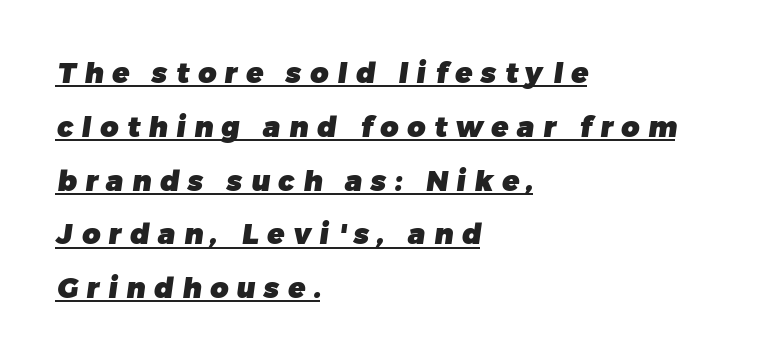
{"serif": "no", "bold": "yes", "weight": "heavy", "width": "normal", "stroke_contrast": "low", "x_height": "medium", "monospaced": "no", "underline": "yes", "align": "left", "line_spacing": "loose", "line_spacing_ratio": 1.92, "letter_spacing": "wide", "letter_spacing_em": 0.31, "glyph_px": 28}
